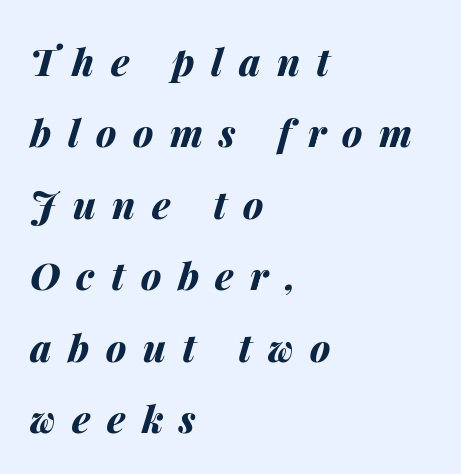
The image shows 38 px bold type, italic (leaning right); set left-aligned, line spacing 1.88x, unusually wide letter spacing (+0.43 em), not underlined; medium stroke contrast and a medium x-height.
